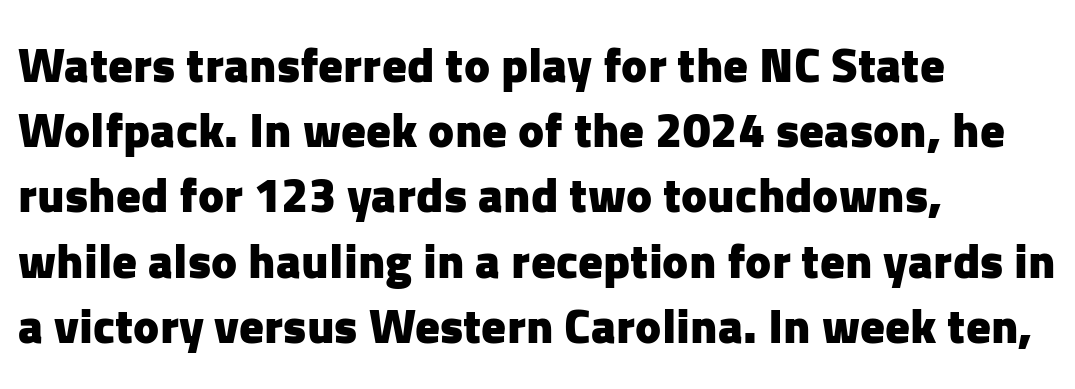
The image shows 49 px heavy sans-serif type, upright; set left-aligned, normal line spacing (1.33x), normal letter spacing, not underlined; low stroke contrast and a medium x-height.
